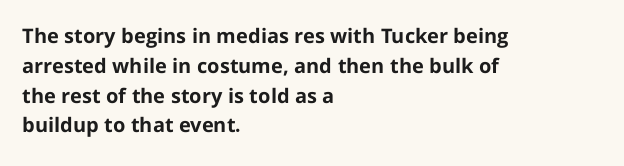
{"italic": "no", "bold": "yes", "underline": "no", "align": "left", "line_spacing": "normal", "line_spacing_ratio": 1.49, "letter_spacing": "normal", "letter_spacing_em": 0.0, "glyph_px": 20}
